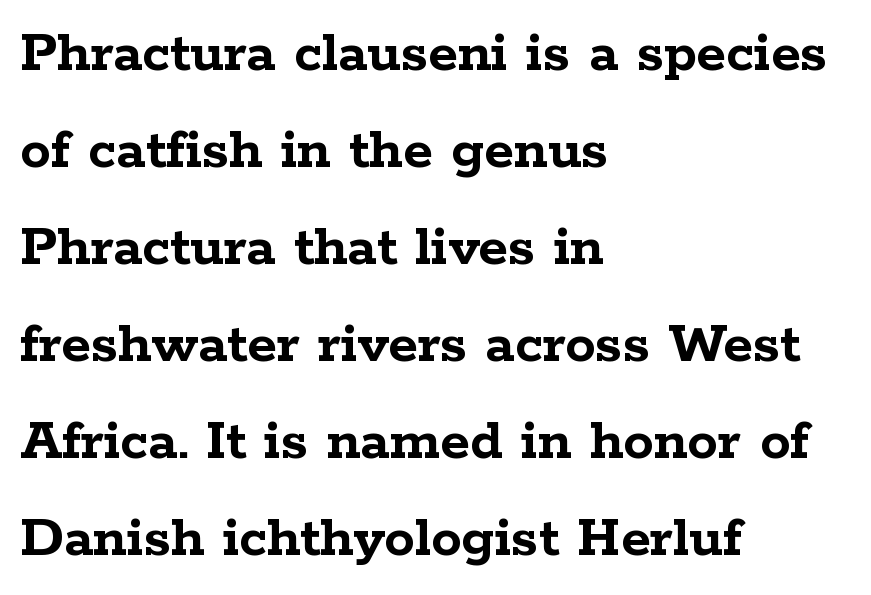
{"serif": "yes", "italic": "no", "bold": "yes", "weight": "semibold", "width": "wide", "stroke_contrast": "low", "x_height": "medium", "monospaced": "no", "underline": "no", "align": "left", "line_spacing": "normal", "line_spacing_ratio": 1.59, "letter_spacing": "normal", "letter_spacing_em": 0.0, "glyph_px": 61}
